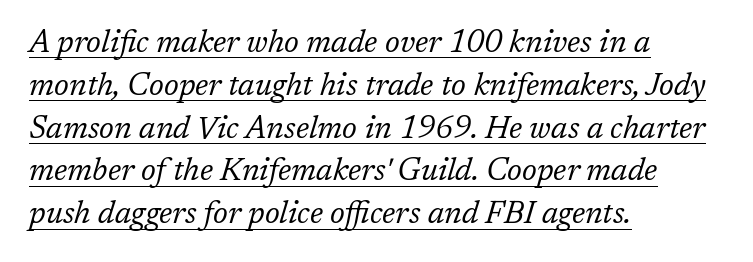
Q: Is the text bold? A: No.
Q: Is the text italic (slanted)? A: Yes, it leans right by about 17 degrees.
Q: Is the typeface a serif or a sans-serif typeface? A: Serif.
Q: Is the text underlined? A: Yes.
Q: How is the paragraph aligned? A: Left-aligned.
Q: Is the spacing between letters normal or unusually wide? A: Normal.
Q: Is the spacing between lines tight, normal or loose? A: Normal.
Q: Width (condensed, normal, or wide)? A: Normal.
Q: Stroke contrast? A: Low.
Q: x-height? A: Medium.
Q: Monospaced? A: No.
